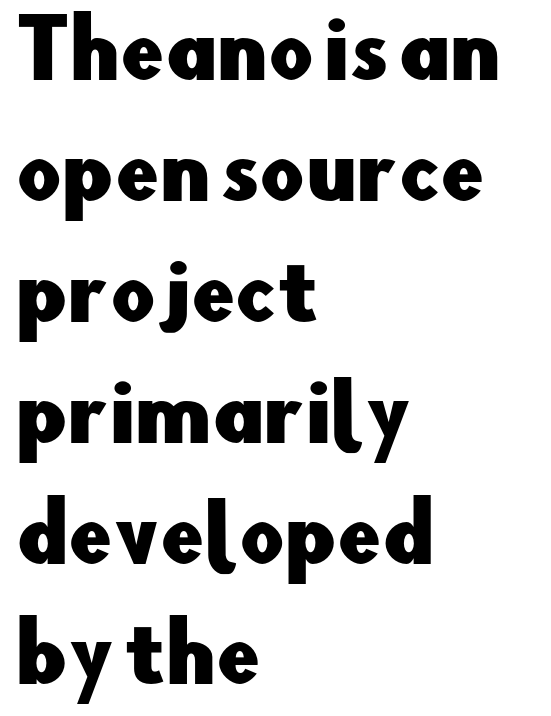
The image shows 78 px sans-serif type, upright; set left-aligned, normal line spacing (1.55x), normal letter spacing, not underlined; low stroke contrast and a small x-height.
